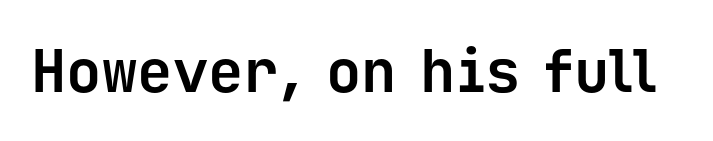
These lines are rendered in a fixed-pitch font. Posture: vertical. Honestly, the letter spacing is just normal — you wouldn't notice it. Its strokes are broad and dark, the hallmark of bold type. Descenders hang freely into open space.
